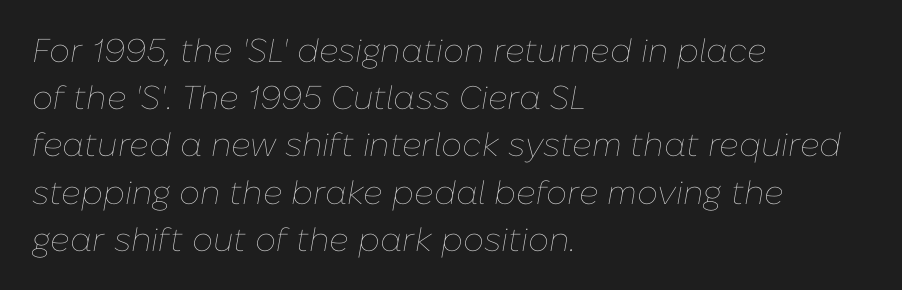
Q: Is the text bold? A: No.
Q: Is the text italic (slanted)? A: Yes, it leans right by about 10 degrees.
Q: Is the text underlined? A: No.
Q: How is the paragraph aligned? A: Left-aligned.
Q: Is the spacing between letters normal or unusually wide? A: Normal.
Q: Is the spacing between lines tight, normal or loose? A: Normal.
Q: Width (condensed, normal, or wide)? A: Normal.
Q: Stroke contrast? A: Low.
Q: x-height? A: Medium.
Q: Monospaced? A: No.
